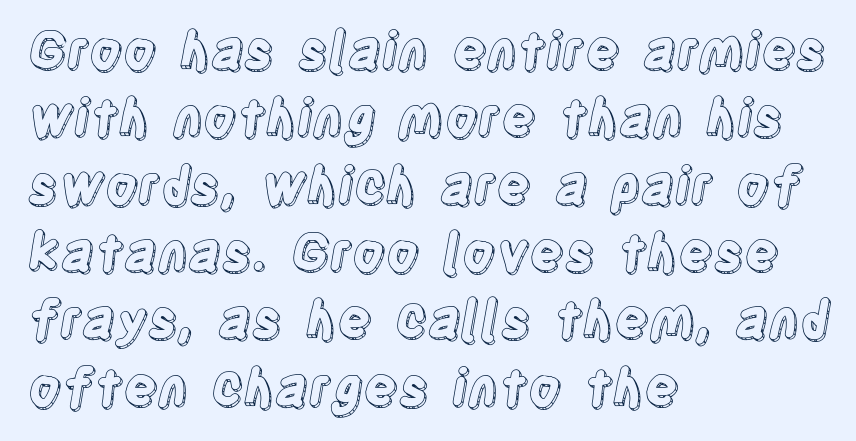
The image shows 51 px condensed type; set left-aligned, normal line spacing (1.32x), normal letter spacing, not underlined; a large x-height.
